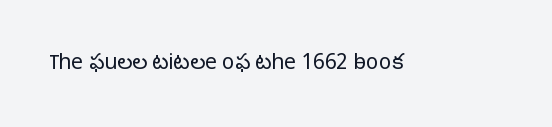
The passage shown is not underscored anywhere. The font's upright variant was chosen for this text. Stems here are at most as thick as an everyday book face. Observe the ordinary spacing: letters are neighbours, not strangers.
